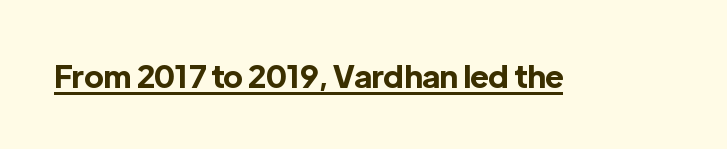
{"serif": "no", "italic": "no", "bold": "yes", "weight": "bold", "width": "normal", "x_height": "medium", "monospaced": "no", "underline": "yes", "letter_spacing": "normal", "letter_spacing_em": 0.0, "glyph_px": 31}
